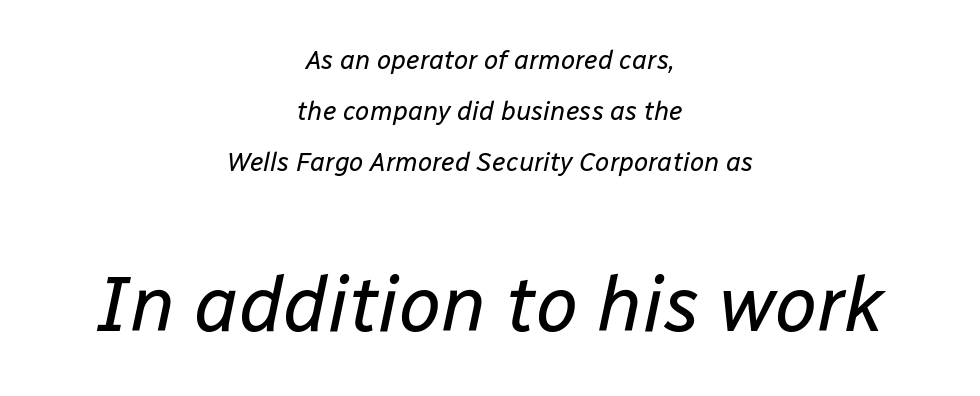
The image shows 77 px regular-weight type, italic (leaning right); set centered, loose line spacing (1.96x), normal letter spacing, not underlined; the second (bottom) block is 2.96x larger; low stroke contrast and a medium x-height.
